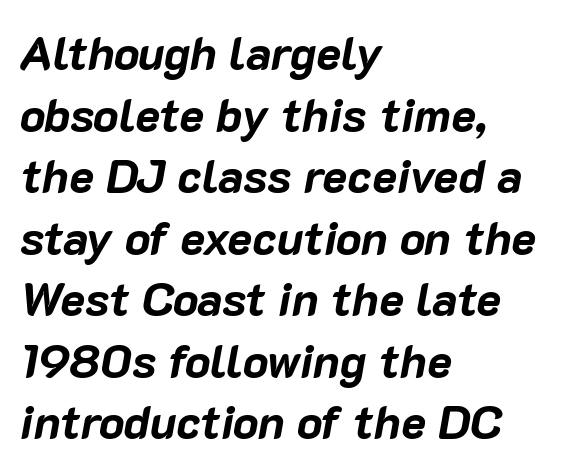
Q: Is the text bold? A: Yes.
Q: Is the text italic (slanted)? A: Yes, it leans right by about 10 degrees.
Q: Is the text underlined? A: No.
Q: How is the paragraph aligned? A: Left-aligned.
Q: Is the spacing between letters normal or unusually wide? A: Normal.
Q: Is the spacing between lines tight, normal or loose? A: Normal.
Q: Width (condensed, normal, or wide)? A: Normal.
Q: Stroke contrast? A: Low.
Q: x-height? A: Medium.
Q: Monospaced? A: No.
